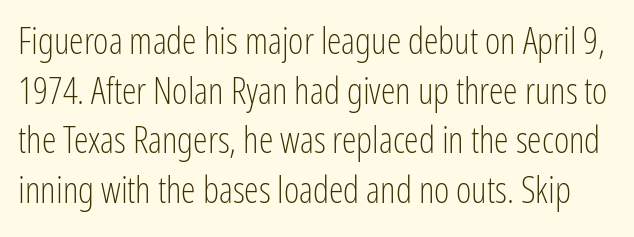
The image shows 37 px light, condensed sans-serif type, upright; set normal line spacing (1.34x), normal letter spacing, not underlined; low stroke contrast and a medium x-height.
